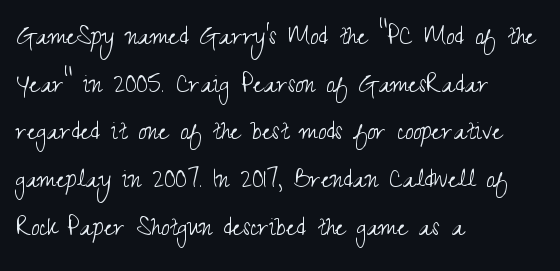
The letters advance in unequal steps, a hallmark of proportional type. Stroke terminals: plain, sans-serif. Ordinary non-slanted type is in use. Caption: face not bold, strokes unweighted. These lines sit exactly where default settings would place them.
